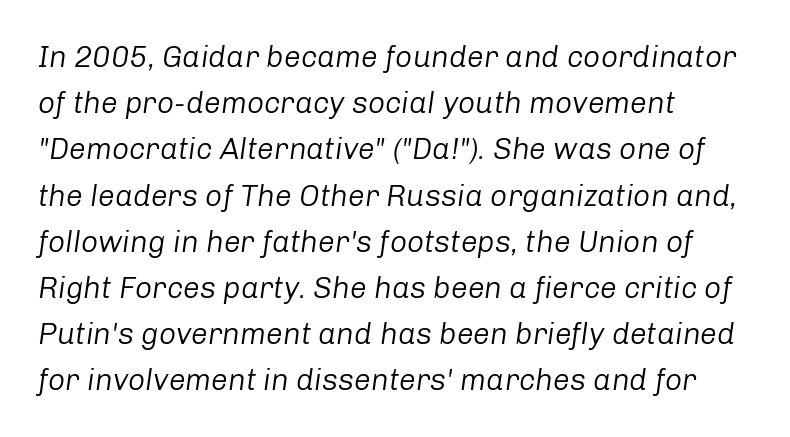
How are the letters spaced? Ordinarily, with no added tracking. The passage shown leans; its letterforms are oblique. Summary of weight: not heavy and not bold. Decoration check: the copy has no underline.
